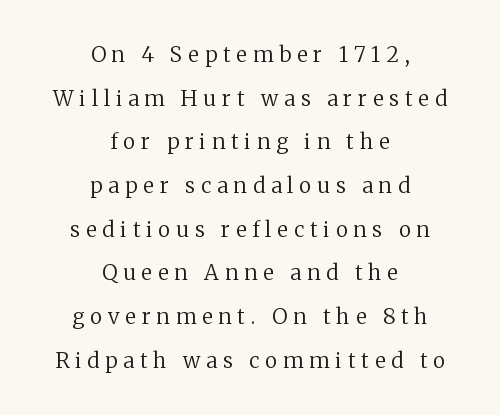
{"italic": "no", "bold": "no", "underline": "no", "align": "center", "line_spacing": "loose", "line_spacing_ratio": 2.08, "letter_spacing": "wide", "letter_spacing_em": 0.28, "glyph_px": 21}
